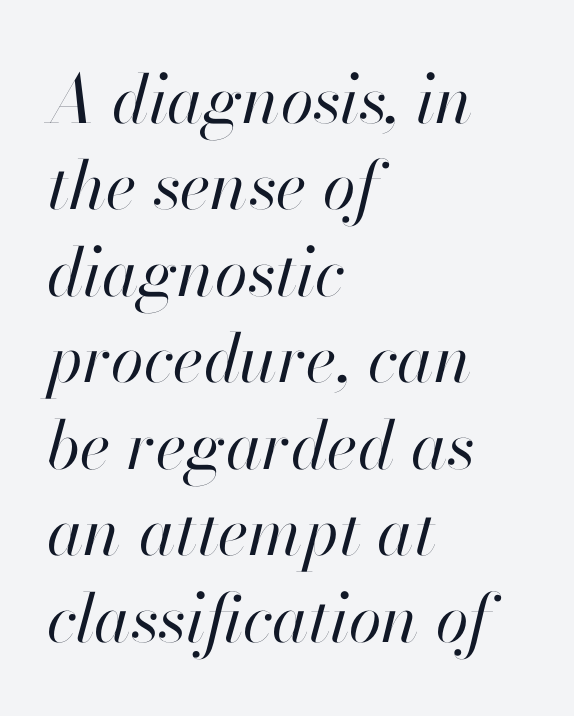
{"italic": "yes", "lean": "right", "slant_degrees": 13, "bold": "no", "weight": "regular", "width": "normal", "stroke_contrast": "high", "x_height": "small", "monospaced": "no", "underline": "no", "align": "left", "line_spacing": "normal", "line_spacing_ratio": 1.29, "letter_spacing": "normal", "letter_spacing_em": 0.0, "glyph_px": 67}
